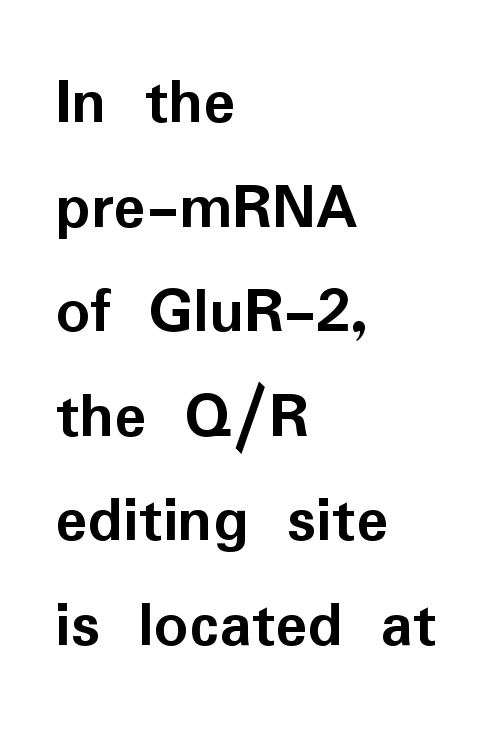
The image shows 67 px semibold sans-serif type, upright; set left-aligned, normal line spacing (1.56x), normal letter spacing, not underlined; low stroke contrast and a medium x-height.
